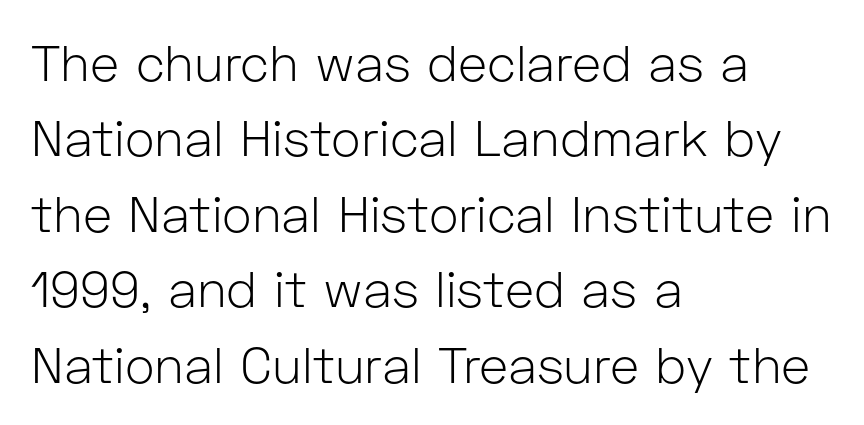
Q: Is the text bold? A: No.
Q: Is the text italic (slanted)? A: No, it is upright.
Q: Is the typeface a serif or a sans-serif typeface? A: Sans-serif.
Q: Is the text underlined? A: No.
Q: How is the paragraph aligned? A: Left-aligned.
Q: Is the spacing between letters normal or unusually wide? A: Normal.
Q: Is the spacing between lines tight, normal or loose? A: Normal.
Q: Width (condensed, normal, or wide)? A: Normal.
Q: Stroke contrast? A: Low.
Q: x-height? A: Medium.
Q: Monospaced? A: No.
